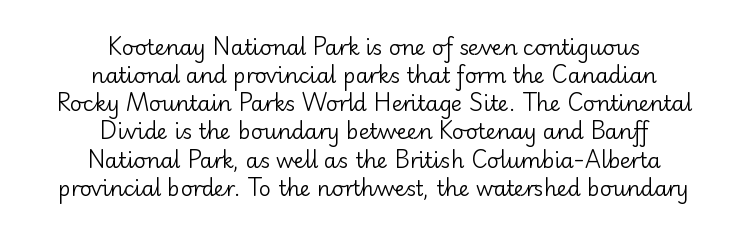
The image shows 21 px text type, upright; set centered, normal line spacing (1.34x), normal letter spacing, not underlined.
